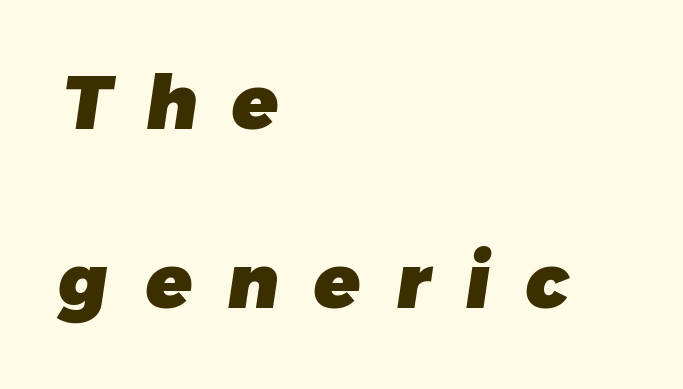
Q: Is the text bold? A: Yes.
Q: Is the typeface a serif or a sans-serif typeface? A: Sans-serif.
Q: Is the text underlined? A: No.
Q: How is the paragraph aligned? A: Left-aligned.
Q: Is the spacing between letters normal or unusually wide? A: Unusually wide.
Q: Is the spacing between lines tight, normal or loose? A: Loose.
Q: Width (condensed, normal, or wide)? A: Normal.
Q: Stroke contrast? A: Low.
Q: x-height? A: Medium.
Q: Monospaced? A: No.
